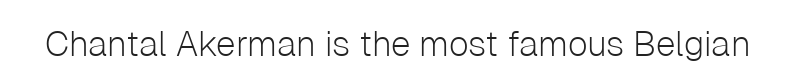
{"serif": "no", "italic": "no", "bold": "no", "weight": "light", "width": "normal", "stroke_contrast": "low", "x_height": "medium", "monospaced": "no", "underline": "no", "letter_spacing": "normal", "letter_spacing_em": 0.0, "glyph_px": 35}
